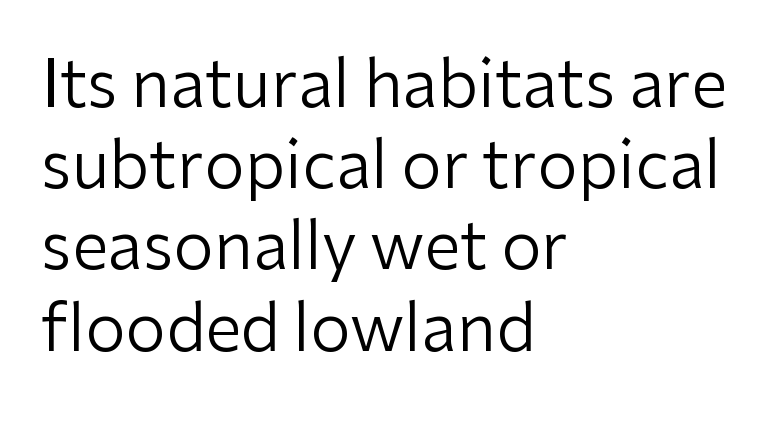
Is there any slant? The stems are plumb. Do the characters align in a grid? No, the font is proportional. Is this a heavy cut? Hardly; it is regular or lighter. In terms of letterform style, serifs are entirely absent. Inter-character spacing is left at the font's built-in metrics.
